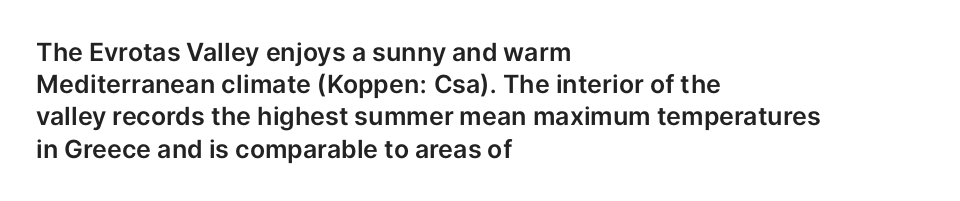
No italicization has been applied; the sample stays upright. This sample uses plain, unmodified letter spacing. Decoration check: the copy has no underline. The typesetter chose a ragged-right arrangement here. Interline gaps are of average width in this sample.
